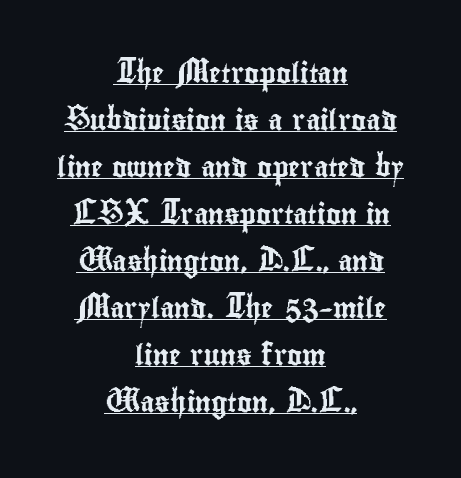
{"italic": "no", "underline": "yes", "align": "center", "line_spacing": "loose", "line_spacing_ratio": 2.35, "letter_spacing": "normal", "letter_spacing_em": 0.0, "glyph_px": 20}
